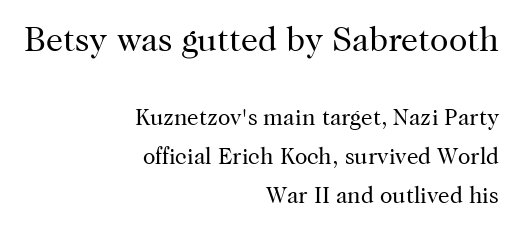
{"serif": "yes", "italic": "no", "bold": "no", "weight": "regular", "width": "normal", "stroke_contrast": "high", "x_height": "medium", "monospaced": "no", "underline": "no", "align": "right", "line_spacing": "normal", "line_spacing_ratio": 1.7, "letter_spacing": "normal", "letter_spacing_em": 0.0, "larger_block": "first", "size_ratio": 1.48, "glyph_px": 34}
